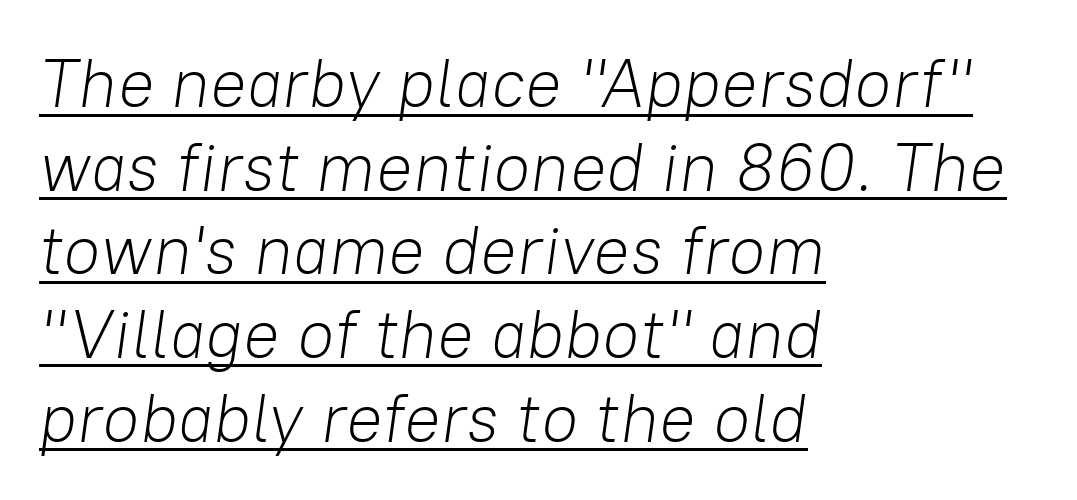
Do the characters align in a grid? No, the font is proportional. There is no visible air inserted between adjacent glyphs. The typography opts for an oblique posture over an upright one. Every row of glyphs begins at an identical x-position on the left.
